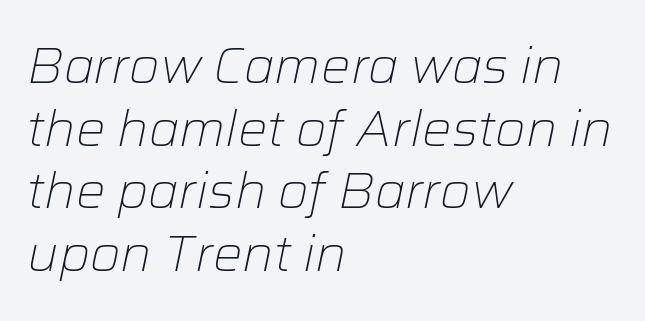
A typesetter would call this proportional, since set widths differ per character. A typesetter would call this zero additional tracking. Interline gaps are of average width in this sample. Teacher's note: observe the even left margin — that is flush-left alignment.
